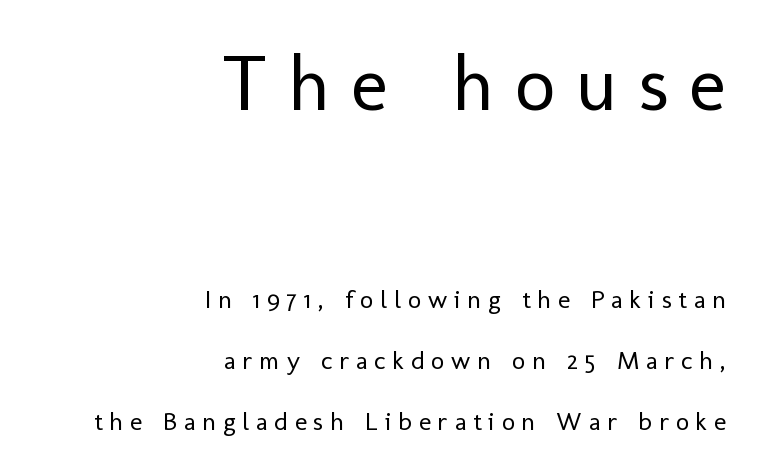
The face looks like a standard text weight, possibly lighter. Posture: vertical. I'd call this a sans setting — the letters go barefoot. Type without underlining. Line spacing here is loose.
